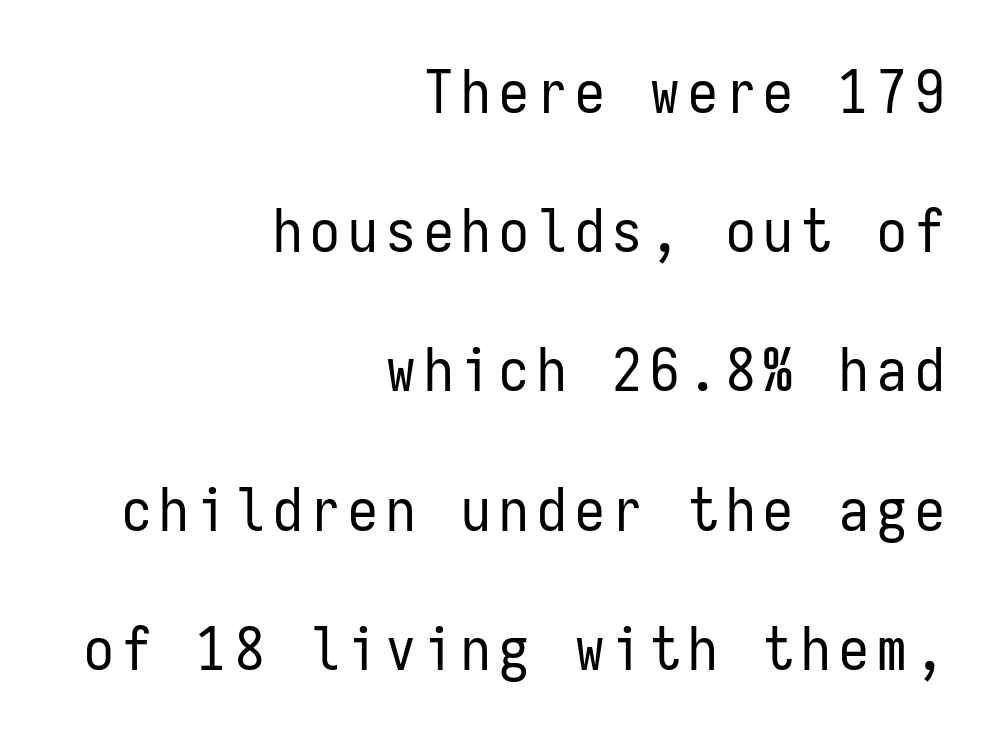
{"serif": "no", "italic": "no", "bold": "no", "weight": "regular", "width": "condensed", "stroke_contrast": "low", "x_height": "medium", "monospaced": "yes", "underline": "no", "align": "right", "line_spacing": "loose", "line_spacing_ratio": 2.36, "glyph_px": 59}
